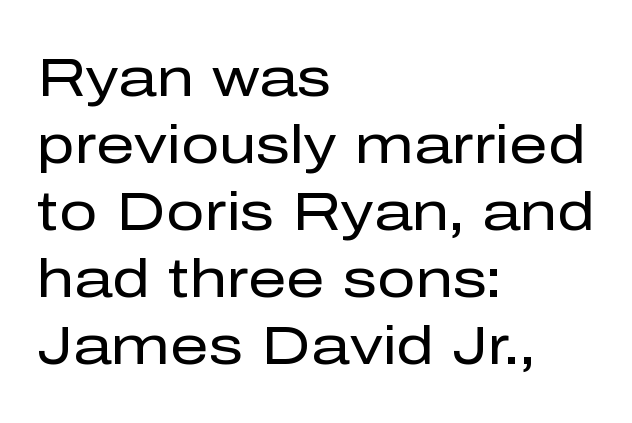
Q: Is the text bold? A: No.
Q: Is the text italic (slanted)? A: No, it is upright.
Q: Is the typeface a serif or a sans-serif typeface? A: Sans-serif.
Q: Is the text underlined? A: No.
Q: How is the paragraph aligned? A: Left-aligned.
Q: Is the spacing between letters normal or unusually wide? A: Normal.
Q: Width (condensed, normal, or wide)? A: Normal.
Q: Stroke contrast? A: Low.
Q: x-height? A: Medium.
Q: Monospaced? A: No.
